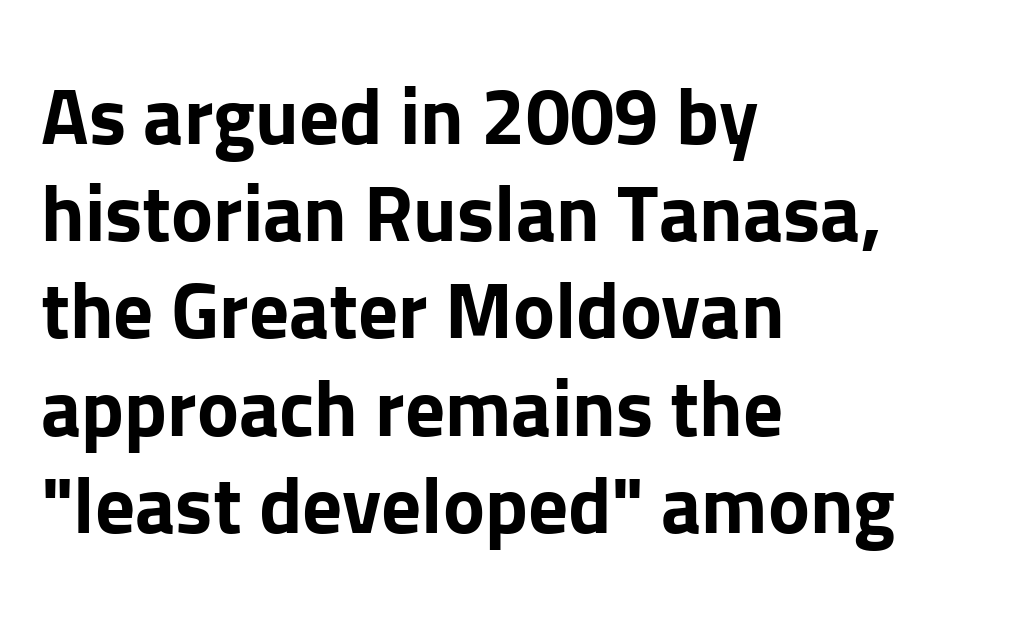
{"serif": "no", "italic": "no", "bold": "yes", "weight": "bold", "width": "normal", "stroke_contrast": "low", "x_height": "medium", "monospaced": "no", "underline": "no", "align": "left", "line_spacing_ratio": 1.23, "letter_spacing": "normal", "letter_spacing_em": 0.0, "glyph_px": 79}
